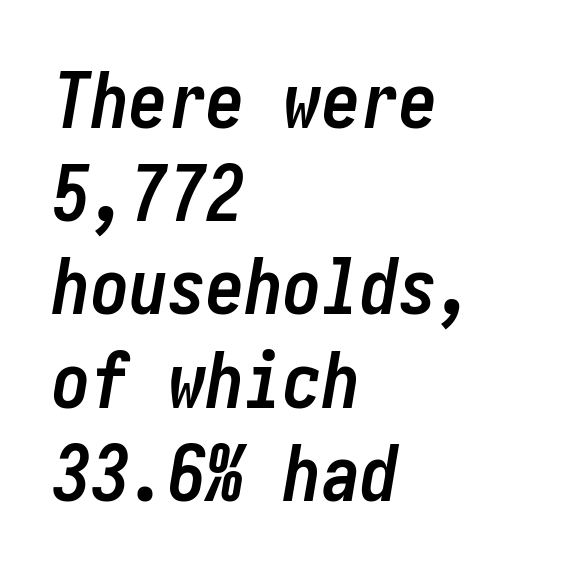
Q: Is the text bold? A: Yes.
Q: Is the text italic (slanted)? A: Yes, it leans right by about 10 degrees.
Q: Is the text underlined? A: No.
Q: How is the paragraph aligned? A: Left-aligned.
Q: Is the spacing between letters normal or unusually wide? A: Normal.
Q: Width (condensed, normal, or wide)? A: Condensed.
Q: Stroke contrast? A: Low.
Q: x-height? A: Medium.
